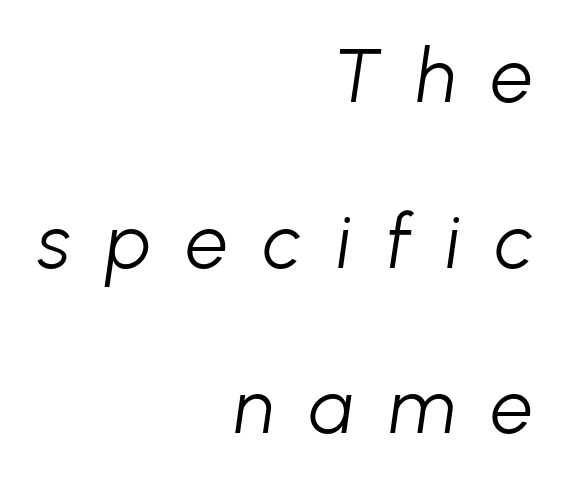
{"italic": "yes", "lean": "right", "slant_degrees": 8, "bold": "no", "weight": "light", "width": "normal", "stroke_contrast": "low", "x_height": "medium", "monospaced": "no", "underline": "no", "align": "right", "line_spacing": "loose", "line_spacing_ratio": 2.21, "letter_spacing": "wide", "letter_spacing_em": 0.47, "glyph_px": 75}
